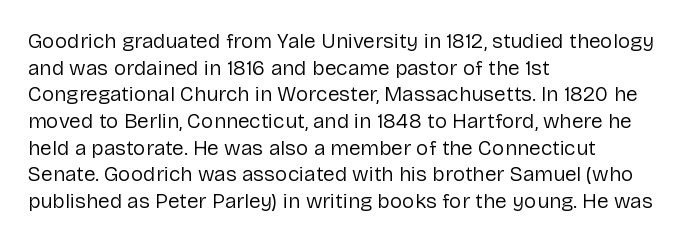
Q: Is the text bold? A: No.
Q: Is the text italic (slanted)? A: No, it is upright.
Q: Is the text underlined? A: No.
Q: How is the paragraph aligned? A: Left-aligned.
Q: Is the spacing between letters normal or unusually wide? A: Normal.
Q: Is the spacing between lines tight, normal or loose? A: Normal.
